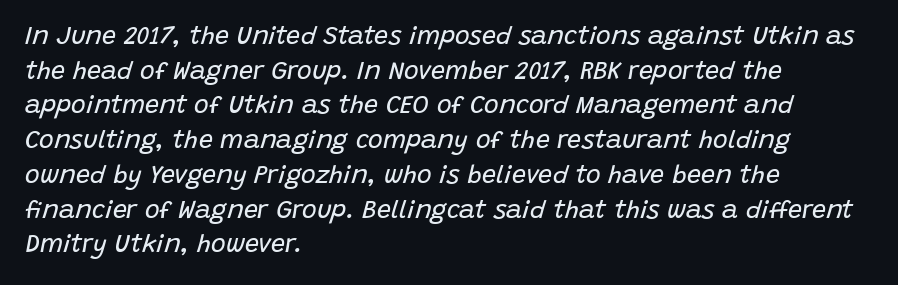
Line beginnings align vertically; line endings do not. Is the letter spacing exaggerated? No — it looks like the ordinary default. The passage shown is not underscored anywhere. A typesetter would mark this as italic.
